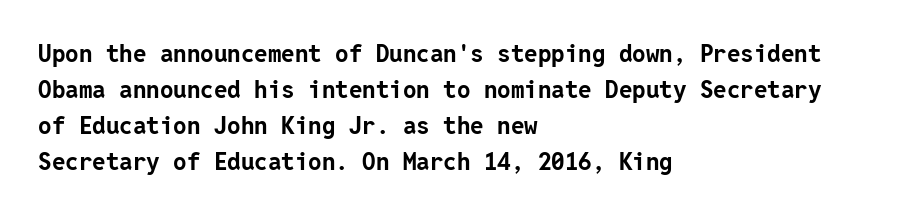
These lines are set flush left with a ragged right edge. Upright lettering throughout. Compared with typical body copy, the letter spacing here is the same. The line-height multiplier appears to be the usual default.
